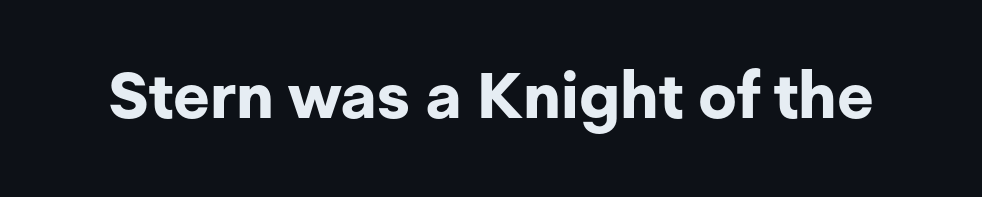
{"serif": "no", "italic": "no", "bold": "yes", "weight": "bold", "width": "normal", "stroke_contrast": "low", "x_height": "medium", "monospaced": "no", "underline": "no", "letter_spacing": "normal", "letter_spacing_em": 0.0, "glyph_px": 64}
